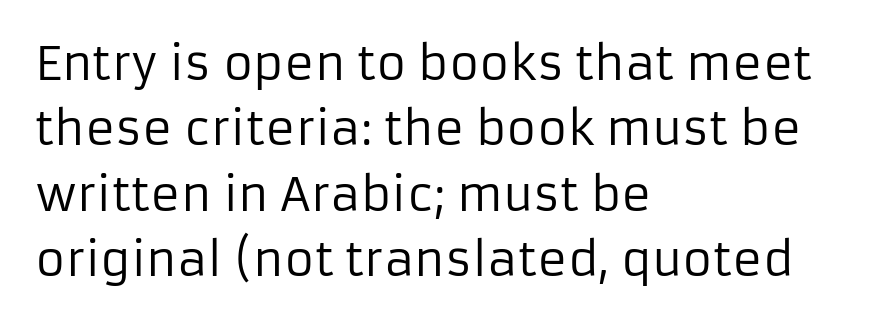
The rendering keeps characters at their native spacing. These lines sit exactly where default settings would place them. Note the varied advance widths — an 'i' is clearly narrower than an 'm'. A student would call this left alignment; a typographer would say flush left, rag right.
